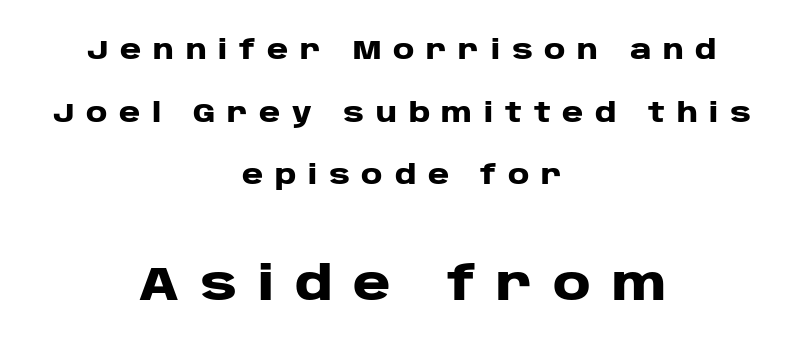
Caption: bold face, heavy strokes. Italic? Not at all — the glyphs are vertical. To sum up the face: it is a sans, with no serifs. The lines are quadded center. There is plenty of visible air inserted between adjacent glyphs. Is the lower block the larger one? Yes — the lower block carries the bigger type.
